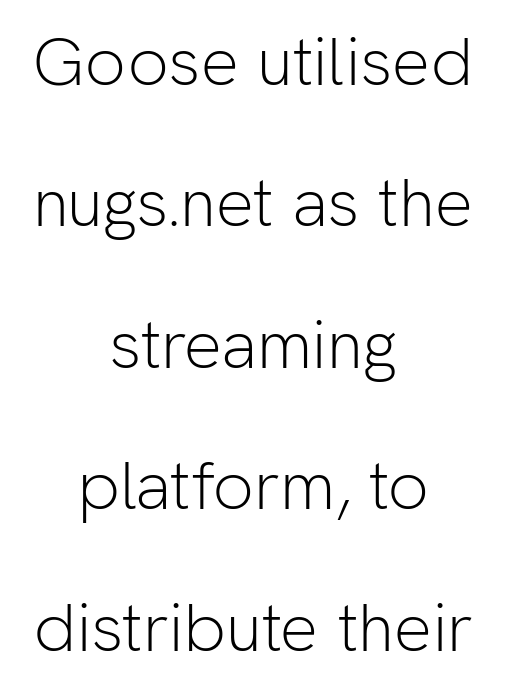
Q: Is the text bold? A: No.
Q: Is the text italic (slanted)? A: No, it is upright.
Q: Is the typeface a serif or a sans-serif typeface? A: Sans-serif.
Q: Is the text underlined? A: No.
Q: How is the paragraph aligned? A: Centered.
Q: Is the spacing between letters normal or unusually wide? A: Normal.
Q: Is the spacing between lines tight, normal or loose? A: Loose.
Q: Width (condensed, normal, or wide)? A: Normal.
Q: Stroke contrast? A: Low.
Q: x-height? A: Medium.
Q: Monospaced? A: No.
